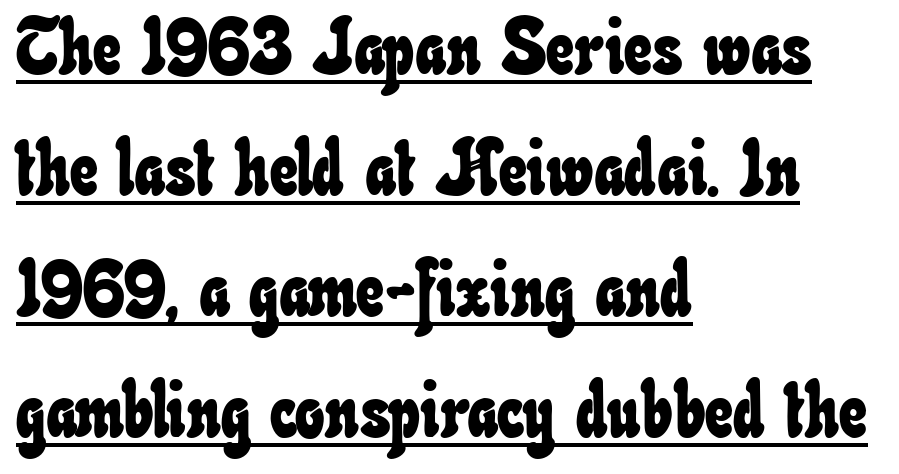
The image shows 78 px condensed type; set left-aligned, normal line spacing (1.55x), normal letter spacing, underlined; low stroke contrast and a small x-height.
